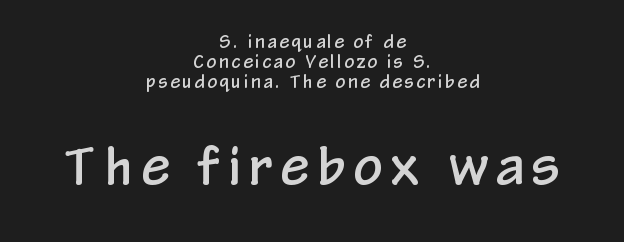
The image shows 51 px condensed sans-serif type, upright; set centered, line spacing 1.18x, not underlined; the second (bottom) block is 3.0x larger; low stroke contrast and a medium x-height.
